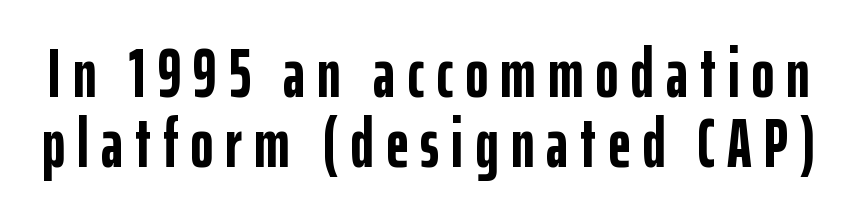
The image shows 70 px semibold, condensed sans-serif type, upright; set tight line spacing (1.0x), not underlined; low stroke contrast and a medium x-height.
